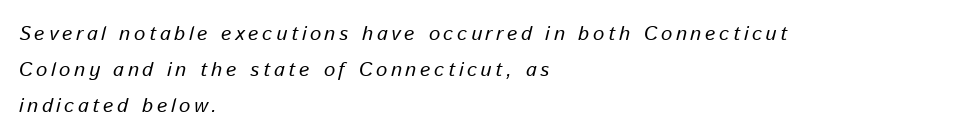
The image shows 20 px text type, italic (leaning right); set left-aligned, line spacing 1.79x, not underlined.
